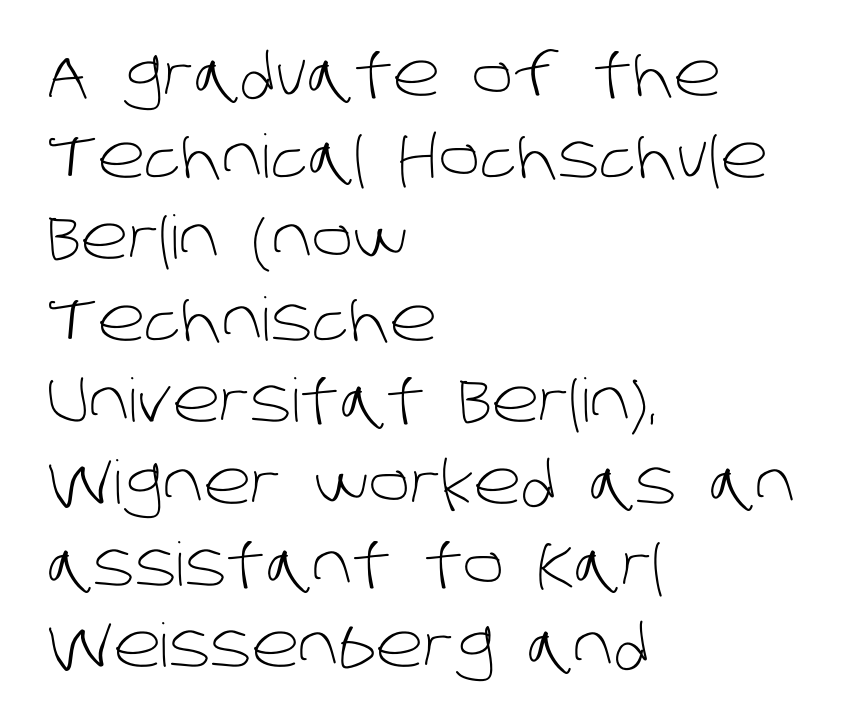
Q: Is the text bold? A: No.
Q: Is the typeface a serif or a sans-serif typeface? A: Sans-serif.
Q: Is the text underlined? A: No.
Q: How is the paragraph aligned? A: Left-aligned.
Q: Is the spacing between letters normal or unusually wide? A: Normal.
Q: Is the spacing between lines tight, normal or loose? A: Normal.
Q: Width (condensed, normal, or wide)? A: Normal.
Q: Stroke contrast? A: Low.
Q: x-height? A: Large.
Q: Monospaced? A: No.
